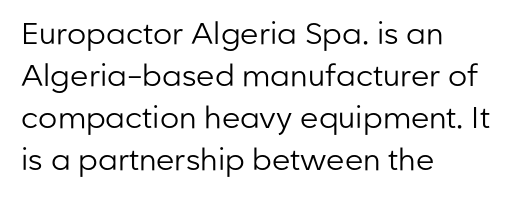
Q: Is the text bold? A: No.
Q: Is the text italic (slanted)? A: No, it is upright.
Q: Is the typeface a serif or a sans-serif typeface? A: Sans-serif.
Q: Is the text underlined? A: No.
Q: How is the paragraph aligned? A: Left-aligned.
Q: Is the spacing between letters normal or unusually wide? A: Normal.
Q: Is the spacing between lines tight, normal or loose? A: Normal.
Q: Width (condensed, normal, or wide)? A: Normal.
Q: Stroke contrast? A: Low.
Q: x-height? A: Medium.
Q: Monospaced? A: No.
